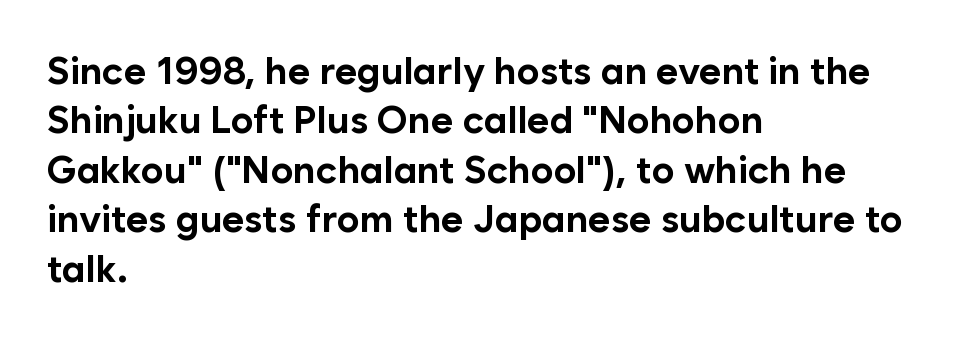
The image shows 38 px bold sans-serif type, upright; set left-aligned, normal line spacing (1.3x), normal letter spacing, not underlined; low stroke contrast and a medium x-height.
